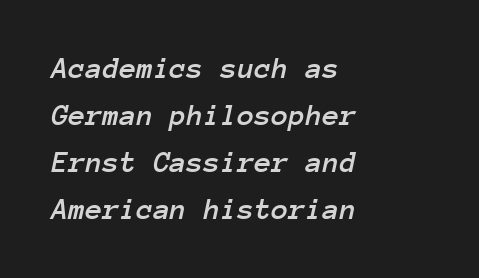
The image shows 31 px text type, italic (leaning right), monospaced; set left-aligned, normal line spacing (1.52x), normal letter spacing, not underlined; low stroke contrast and a medium x-height.
